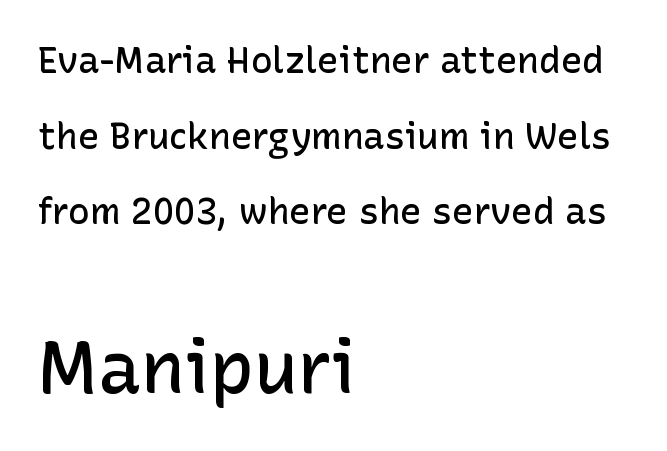
{"serif": "no", "italic": "no", "bold": "semi", "weight": "semibold", "width": "normal", "stroke_contrast": "low", "x_height": "medium", "monospaced": "no", "underline": "no", "align": "left", "line_spacing": "loose", "line_spacing_ratio": 2.1, "letter_spacing": "normal", "letter_spacing_em": 0.0, "larger_block": "second", "size_ratio": 2.03, "glyph_px": 73}
